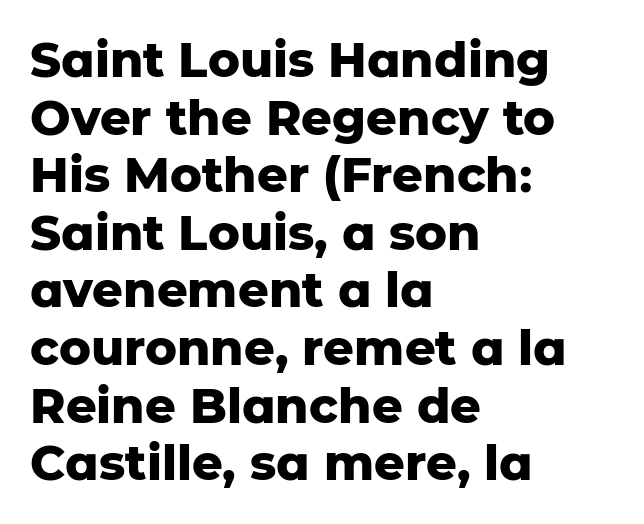
Q: Is the text bold? A: Yes.
Q: Is the text italic (slanted)? A: No, it is upright.
Q: Is the typeface a serif or a sans-serif typeface? A: Sans-serif.
Q: Is the text underlined? A: No.
Q: How is the paragraph aligned? A: Left-aligned.
Q: Is the spacing between letters normal or unusually wide? A: Normal.
Q: Width (condensed, normal, or wide)? A: Normal.
Q: Stroke contrast? A: Low.
Q: x-height? A: Medium.
Q: Monospaced? A: No.
